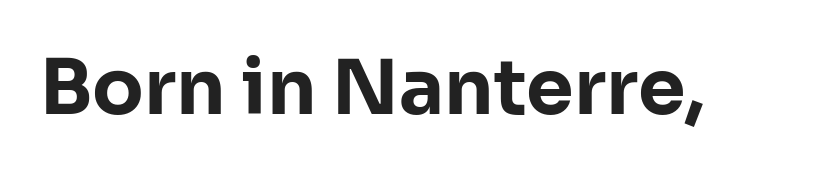
Q: Is the text bold? A: Yes.
Q: Is the text italic (slanted)? A: No, it is upright.
Q: Is the typeface a serif or a sans-serif typeface? A: Sans-serif.
Q: Is the text underlined? A: No.
Q: Is the spacing between letters normal or unusually wide? A: Normal.
Q: Width (condensed, normal, or wide)? A: Normal.
Q: Stroke contrast? A: Low.
Q: x-height? A: Medium.
Q: Monospaced? A: No.
